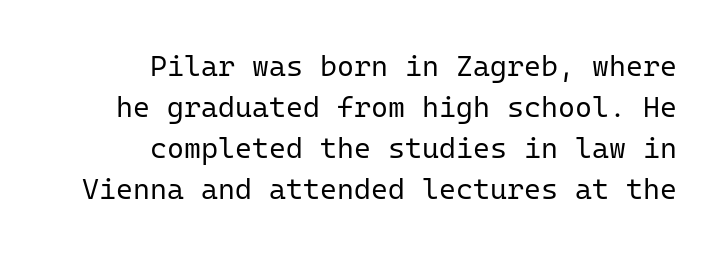
{"serif": "no", "italic": "no", "bold": "no", "weight": "regular", "width": "normal", "stroke_contrast": "low", "x_height": "medium", "monospaced": "yes", "underline": "no", "align": "right", "line_spacing": "normal", "line_spacing_ratio": 1.41, "letter_spacing": "normal", "letter_spacing_em": 0.0, "glyph_px": 29}
